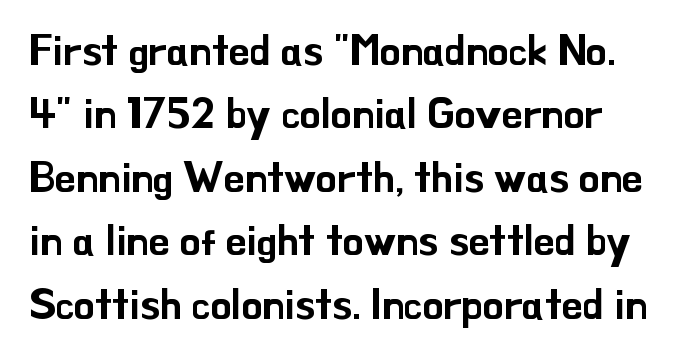
{"serif": "no", "italic": "no", "width": "normal", "stroke_contrast": "low", "x_height": "small", "monospaced": "no", "underline": "no", "line_spacing": "normal", "line_spacing_ratio": 1.51, "letter_spacing": "normal", "letter_spacing_em": 0.0, "glyph_px": 42}
